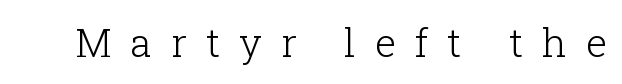
Clear beneath every line of the passage. Proportional: the letters do not fall into vertical columns. Vertical strokes here are truly vertical. You could only call the tracking loose — the letters float apart. The typeface has the unassuming heft of standard copy or less. This is serif lettering, the kind often seen in printed books.
